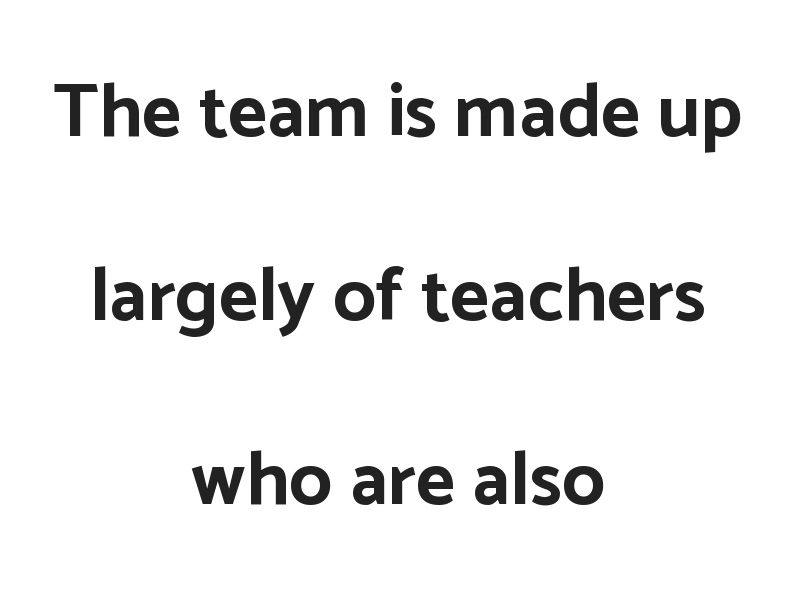
You could not count columns in this text — the font is proportionally spaced. This sample uses a sans-serif face. Posture: straight, roman, zero tilt. Only glyphs here, with clear space below each row.
